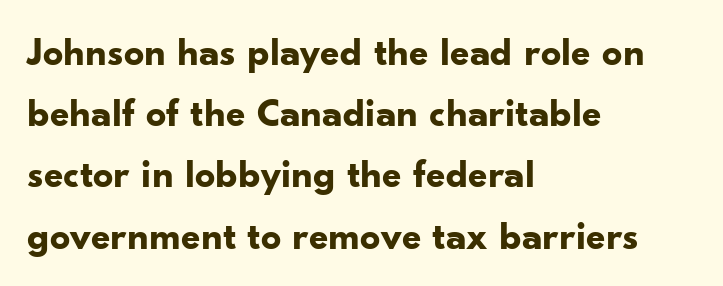
The image shows 40 px bold sans-serif type, upright; set left-aligned, normal line spacing (1.53x), normal letter spacing, not underlined; low stroke contrast and a small x-height.
